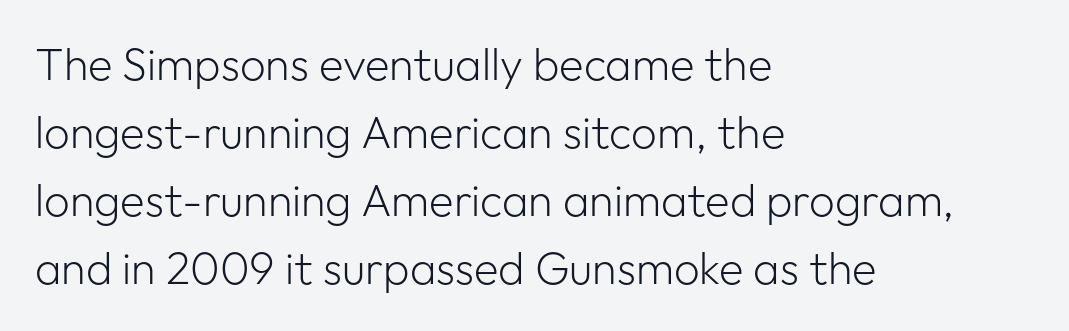
{"serif": "no", "italic": "no", "bold": "no", "weight": "light", "width": "normal", "stroke_contrast": "low", "x_height": "medium", "monospaced": "no", "underline": "no", "align": "left", "line_spacing": "normal", "line_spacing_ratio": 1.51, "letter_spacing": "normal", "letter_spacing_em": 0.0, "glyph_px": 45}
